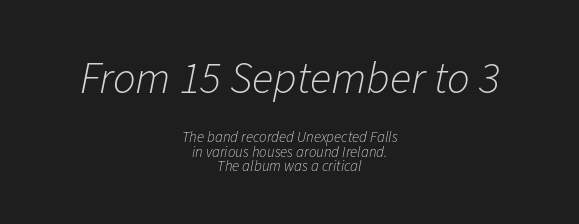
Q: Is the text bold? A: No.
Q: Is the text italic (slanted)? A: Yes, it leans right by about 11 degrees.
Q: Is the text underlined? A: No.
Q: How is the paragraph aligned? A: Centered.
Q: Is the spacing between letters normal or unusually wide? A: Normal.
Q: Is the spacing between lines tight, normal or loose? A: Tight.
Q: Which block of text is set in a larger size, the first (top) or the second (bottom)? A: The first (top) one.
Q: Width (condensed, normal, or wide)? A: Normal.
Q: Stroke contrast? A: Low.
Q: x-height? A: Medium.
Q: Monospaced? A: No.
